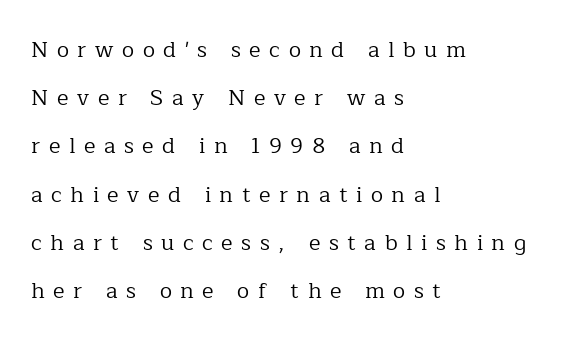
Compared with a typical body face, this is equally light or lighter still. Every row of glyphs begins at an identical x-position on the left. The specimen omits any rule beneath the text block's lines. Each new line begins a long way beneath the previous one. These lines have a slow, spaced-out rhythm from letter to letter.
